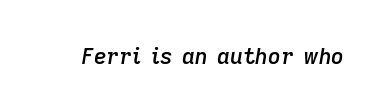
The image shows 22 px text type, italic (leaning right); set normal letter spacing, not underlined.
